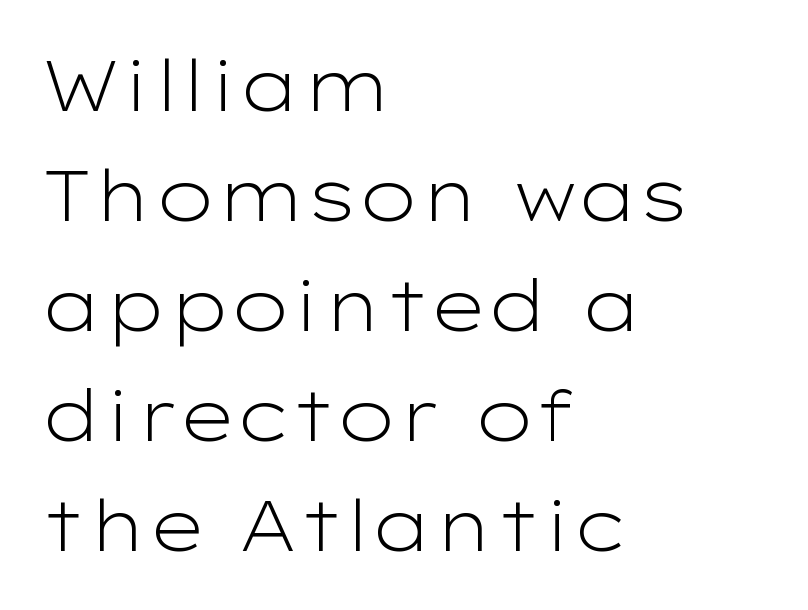
{"serif": "no", "italic": "no", "bold": "no", "weight": "light", "width": "wide", "stroke_contrast": "low", "x_height": "medium", "monospaced": "no", "underline": "no", "align": "left", "line_spacing": "normal", "line_spacing_ratio": 1.57, "letter_spacing": "normal", "letter_spacing_em": 0.0, "glyph_px": 70}
